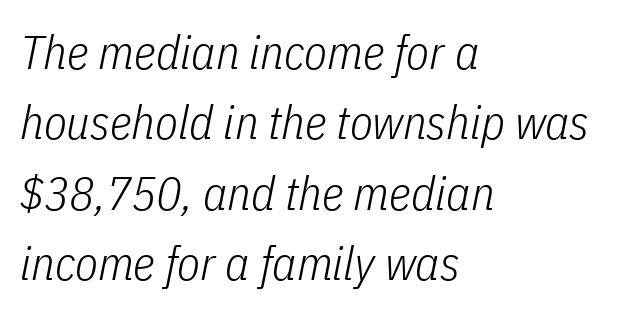
{"italic": "yes", "lean": "right", "slant_degrees": 11, "bold": "no", "weight": "light", "width": "condensed", "stroke_contrast": "low", "x_height": "medium", "monospaced": "no", "underline": "no", "align": "left", "line_spacing": "normal", "line_spacing_ratio": 1.5, "letter_spacing": "normal", "letter_spacing_em": 0.0, "glyph_px": 47}
